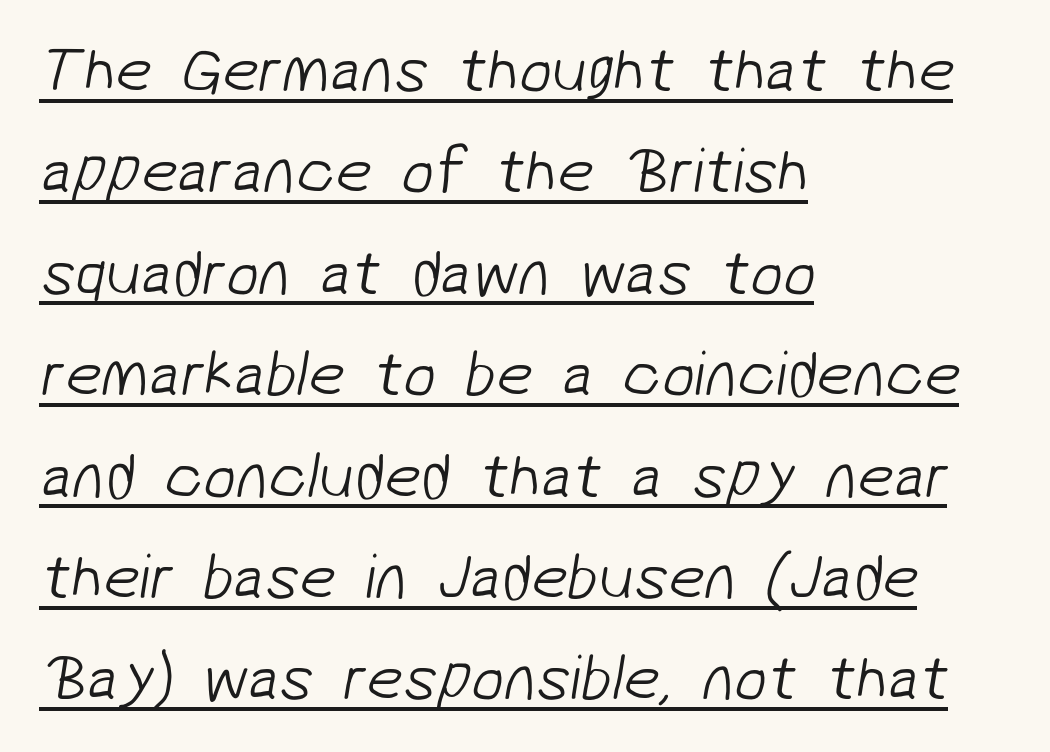
Q: Is the text bold? A: No.
Q: Is the typeface a serif or a sans-serif typeface? A: Sans-serif.
Q: Is the text underlined? A: Yes.
Q: How is the paragraph aligned? A: Left-aligned.
Q: Is the spacing between letters normal or unusually wide? A: Normal.
Q: Is the spacing between lines tight, normal or loose? A: Normal.
Q: Width (condensed, normal, or wide)? A: Normal.
Q: Stroke contrast? A: Low.
Q: x-height? A: Medium.
Q: Monospaced? A: No.
